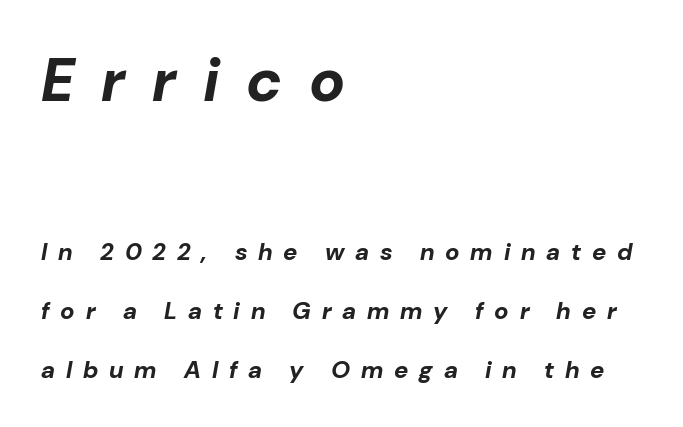
{"italic": "yes", "lean": "right", "slant_degrees": 10, "bold": "yes", "weight": "bold", "width": "normal", "stroke_contrast": "low", "x_height": "medium", "monospaced": "no", "underline": "no", "align": "left", "line_spacing": "loose", "line_spacing_ratio": 2.45, "letter_spacing": "wide", "letter_spacing_em": 0.45, "larger_block": "first", "size_ratio": 2.5, "glyph_px": 60}
